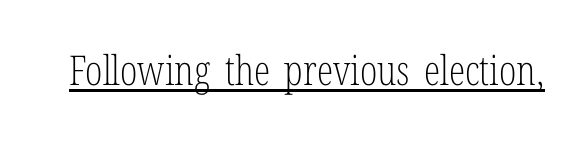
Glance below the letters and you will spot a drawn line. The font is comparable to plain body text, perhaps lighter. Spacing verdict: proportional, widths tailored to each character. Typographically, this falls in the serif category. Italic? Not at all — the glyphs are vertical.
